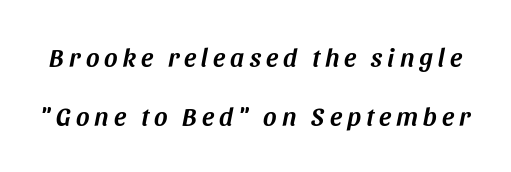
{"italic": "yes", "lean": "right", "slant_degrees": 11, "underline": "no", "line_spacing": "loose", "line_spacing_ratio": 2.27, "letter_spacing": "wide", "letter_spacing_em": 0.2, "glyph_px": 26}
